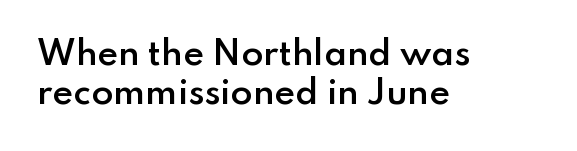
Ascenders rise straight up at ninety degrees. Which margin do the lines hug? The left one — the right edge is uneven. Decoration check: the copy has no underline. The type family on display is of the sans-serif kind. Is the type bold? Partly — it's a semibold, heavier than regular but not fully bold.
